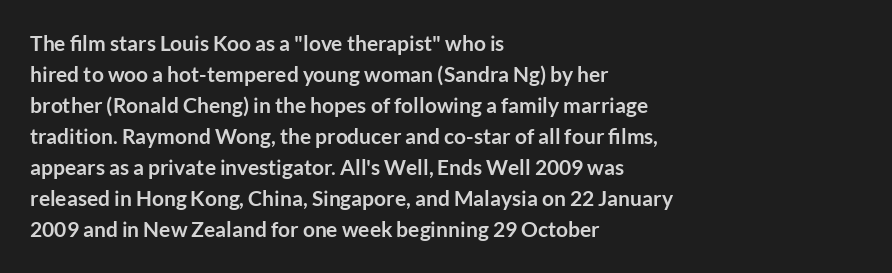
These lines keep a tight, regular rhythm from letter to letter. The typesetting leans heavy: a genuine bold. Line beginnings align vertically; line endings do not. If you drew a line through each stem, it would be perfectly vertical. Letters rest on an invisible, unmarked baseline.
